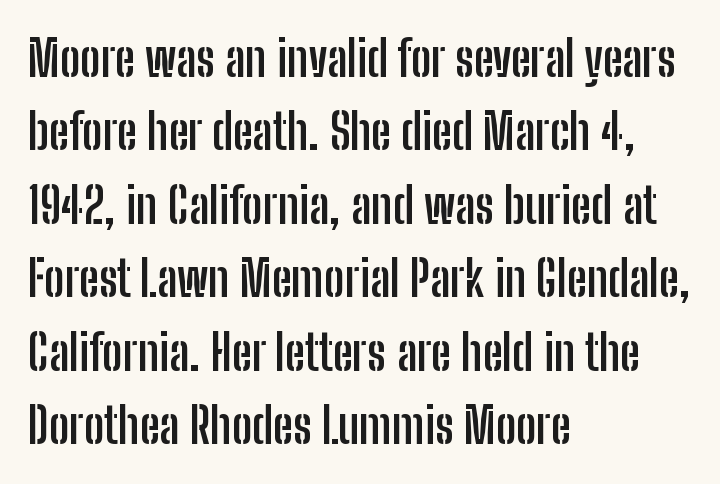
{"serif": "no", "italic": "no", "bold": "yes", "weight": "semibold", "width": "condensed", "stroke_contrast": "low", "x_height": "medium", "monospaced": "no", "underline": "no", "align": "left", "line_spacing": "normal", "line_spacing_ratio": 1.5, "letter_spacing": "normal", "letter_spacing_em": 0.0, "glyph_px": 49}
